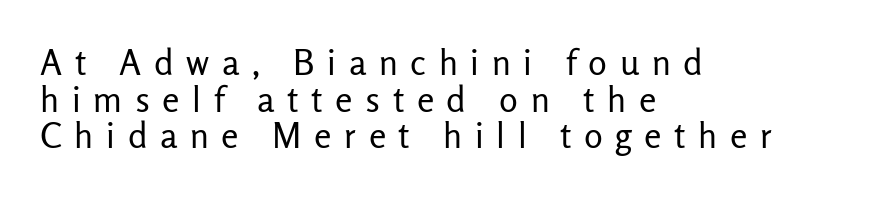
{"serif": "no", "italic": "no", "bold": "no", "weight": "regular", "width": "normal", "stroke_contrast": "low", "x_height": "medium", "monospaced": "no", "underline": "no", "align": "left", "line_spacing": "tight", "line_spacing_ratio": 1.05, "letter_spacing": "wide", "letter_spacing_em": 0.36, "glyph_px": 35}
